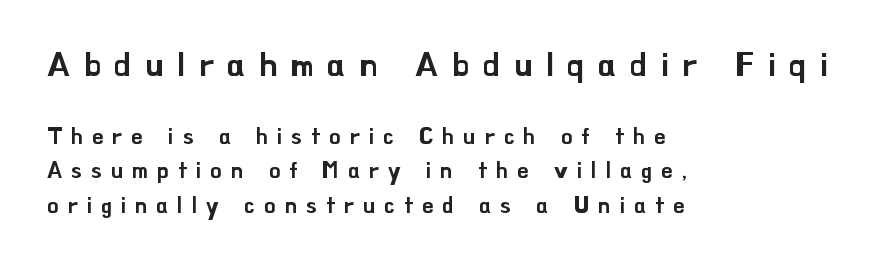
The image shows 33 px sans-serif type, upright; set left-aligned, normal line spacing (1.56x), unusually wide letter spacing (+0.42 em), not underlined; the first (top) block is 1.5x larger; low stroke contrast and a small x-height.
